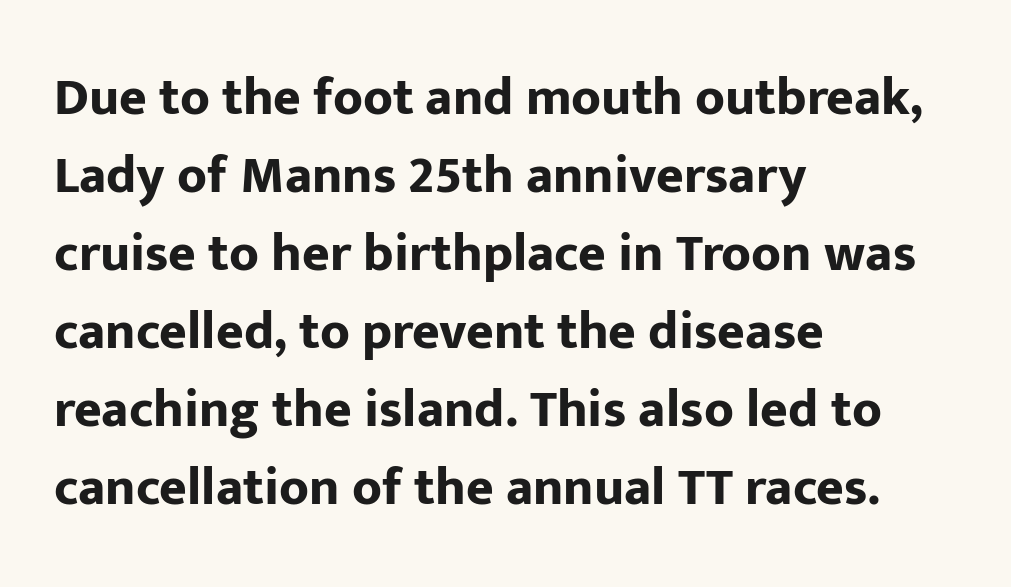
The image shows 53 px bold sans-serif type, upright; set left-aligned, normal line spacing (1.47x), normal letter spacing, not underlined; low stroke contrast and a medium x-height.
